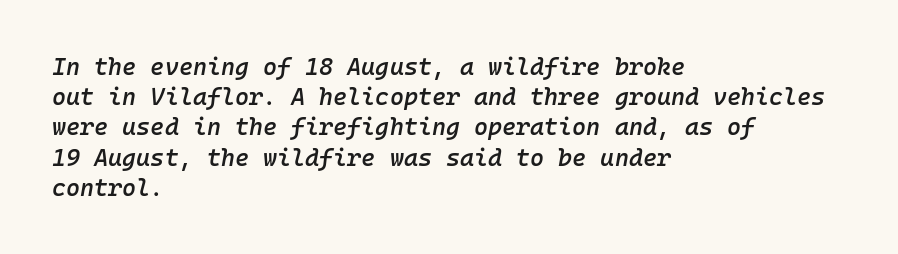
The image shows 24 px text type, italic (leaning right); set left-aligned, normal line spacing (1.26x), normal letter spacing, not underlined.
